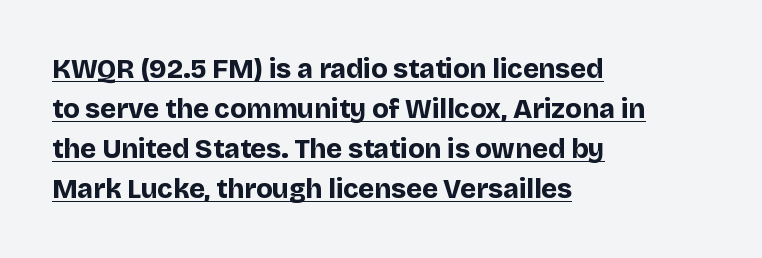
{"italic": "no", "bold": "yes", "underline": "yes", "align": "left", "line_spacing": "normal", "line_spacing_ratio": 1.48, "letter_spacing": "normal", "letter_spacing_em": 0.0, "glyph_px": 27}
